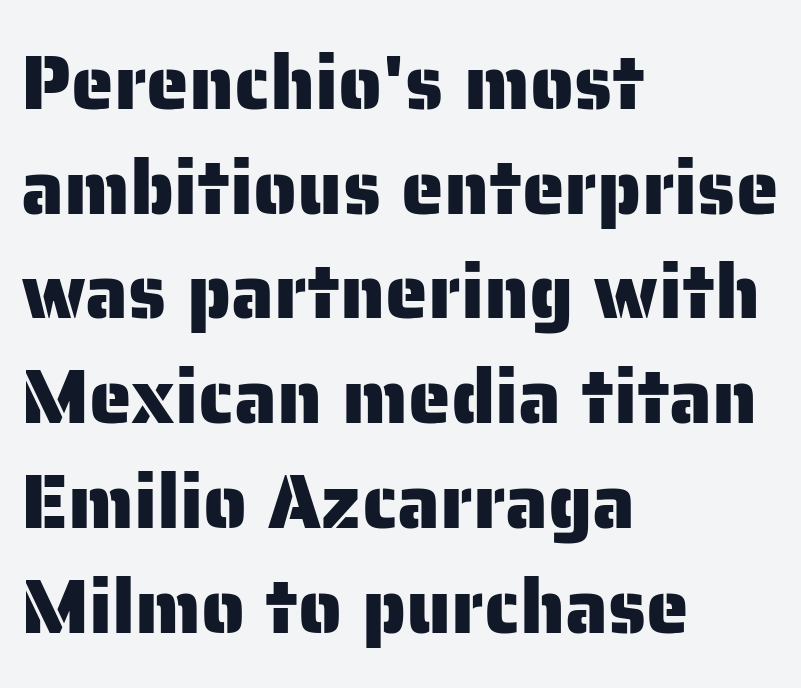
Rendered with straight, roman letterforms. Each word holds together tightly as a unit, with standard inter-letter gaps. Spacing verdict: proportional, widths tailored to each character. Is this a sans? Yes — the strokes have no serifs. The text block is weighted toward the left margin, trailing off unevenly rightward. Lines of text with bare space underneath.
